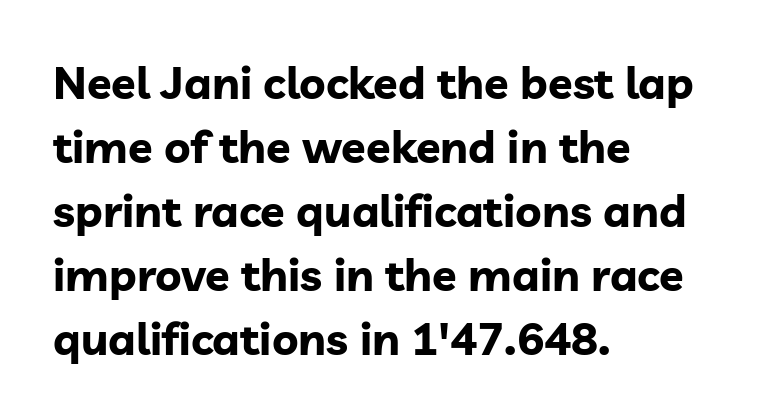
{"serif": "no", "italic": "no", "bold": "yes", "weight": "bold", "width": "normal", "stroke_contrast": "low", "x_height": "medium", "monospaced": "no", "underline": "no", "align": "left", "line_spacing": "normal", "line_spacing_ratio": 1.42, "letter_spacing": "normal", "letter_spacing_em": 0.0, "glyph_px": 45}
